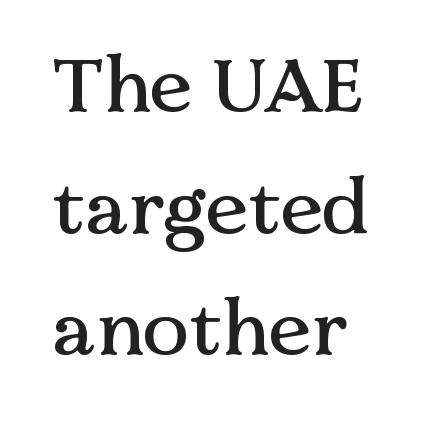
Q: Is the text italic (slanted)? A: No, it is upright.
Q: Is the typeface a serif or a sans-serif typeface? A: Serif.
Q: Is the text underlined? A: No.
Q: Is the spacing between letters normal or unusually wide? A: Normal.
Q: Is the spacing between lines tight, normal or loose? A: Normal.
Q: Width (condensed, normal, or wide)? A: Normal.
Q: Stroke contrast? A: Medium.
Q: x-height? A: Medium.
Q: Monospaced? A: No.
